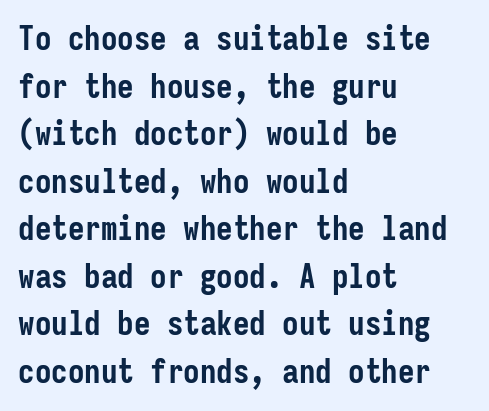
Tall strokes in this sample are plumb rather than angled. This sample keeps an unexceptional amount of space between lines. Each word holds together tightly as a unit, with standard inter-letter gaps. Does the type have serifs? No, each stem ends abruptly. Looks like terminal output: every glyph gets an equal slot. Has an underline been added? It has not.
